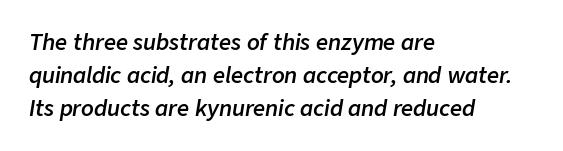
{"italic": "yes", "lean": "right", "slant_degrees": 9, "bold": "semi", "underline": "no", "align": "left", "line_spacing": "normal", "line_spacing_ratio": 1.57, "letter_spacing": "normal", "letter_spacing_em": 0.0, "glyph_px": 21}
